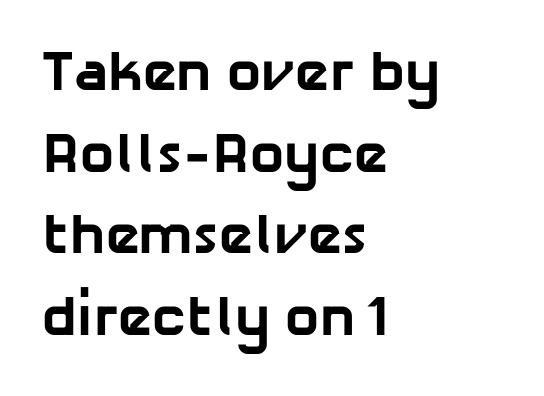
{"serif": "no", "bold": "yes", "weight": "bold", "width": "normal", "stroke_contrast": "low", "x_height": "medium", "monospaced": "no", "underline": "no", "align": "left", "line_spacing": "normal", "line_spacing_ratio": 1.43, "letter_spacing": "normal", "letter_spacing_em": 0.0, "glyph_px": 57}
